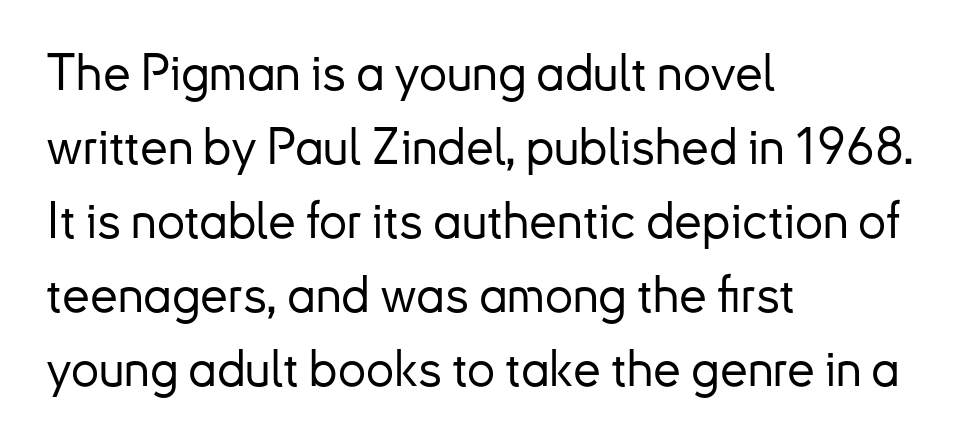
Q: Is the text italic (slanted)? A: No, it is upright.
Q: Is the typeface a serif or a sans-serif typeface? A: Sans-serif.
Q: Is the text underlined? A: No.
Q: How is the paragraph aligned? A: Left-aligned.
Q: Is the spacing between letters normal or unusually wide? A: Normal.
Q: Is the spacing between lines tight, normal or loose? A: Normal.
Q: Width (condensed, normal, or wide)? A: Normal.
Q: Stroke contrast? A: Low.
Q: x-height? A: Small.
Q: Monospaced? A: No.
